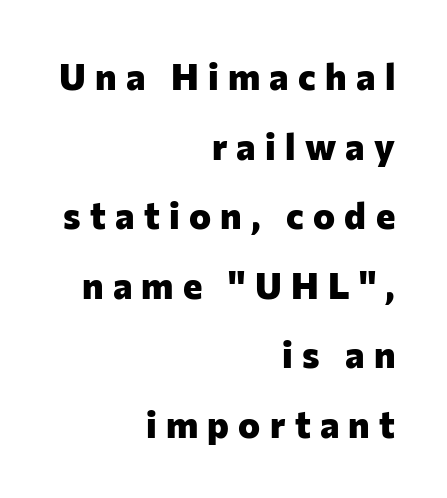
Q: Is the text bold? A: Yes.
Q: Is the text italic (slanted)? A: No, it is upright.
Q: Is the typeface a serif or a sans-serif typeface? A: Sans-serif.
Q: Is the text underlined? A: No.
Q: How is the paragraph aligned? A: Right-aligned.
Q: Is the spacing between letters normal or unusually wide? A: Unusually wide.
Q: Width (condensed, normal, or wide)? A: Normal.
Q: Stroke contrast? A: Low.
Q: x-height? A: Medium.
Q: Monospaced? A: No.
